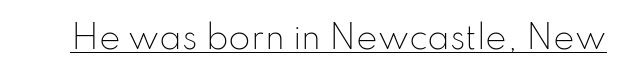
Q: Is the text bold? A: No.
Q: Is the text italic (slanted)? A: No, it is upright.
Q: Is the typeface a serif or a sans-serif typeface? A: Sans-serif.
Q: Is the text underlined? A: Yes.
Q: Is the spacing between letters normal or unusually wide? A: Normal.
Q: Width (condensed, normal, or wide)? A: Normal.
Q: Stroke contrast? A: Low.
Q: x-height? A: Small.
Q: Monospaced? A: No.
